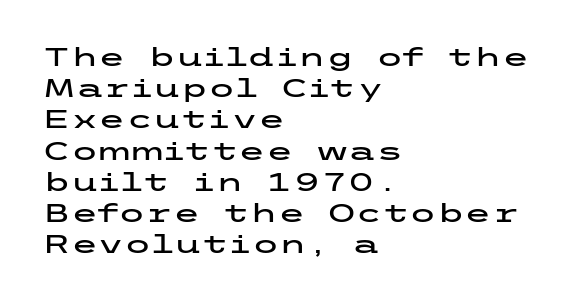
Q: Is the text italic (slanted)? A: No, it is upright.
Q: Is the text underlined? A: No.
Q: How is the paragraph aligned? A: Left-aligned.
Q: Is the spacing between letters normal or unusually wide? A: Normal.
Q: Is the spacing between lines tight, normal or loose? A: Normal.
